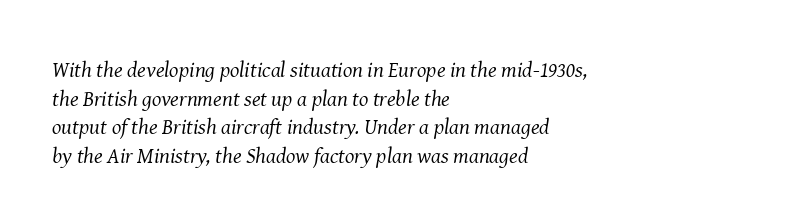
Q: Is the text bold? A: No.
Q: Is the text italic (slanted)? A: Yes, it leans right by about 8 degrees.
Q: Is the text underlined? A: No.
Q: How is the paragraph aligned? A: Left-aligned.
Q: Is the spacing between letters normal or unusually wide? A: Normal.
Q: Is the spacing between lines tight, normal or loose? A: Normal.
